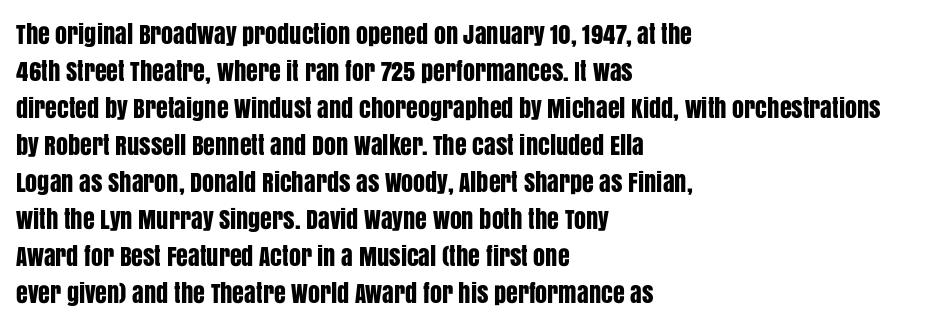
The image shows 24 px text type, upright; set left-aligned, normal line spacing (1.54x), normal letter spacing, not underlined.
